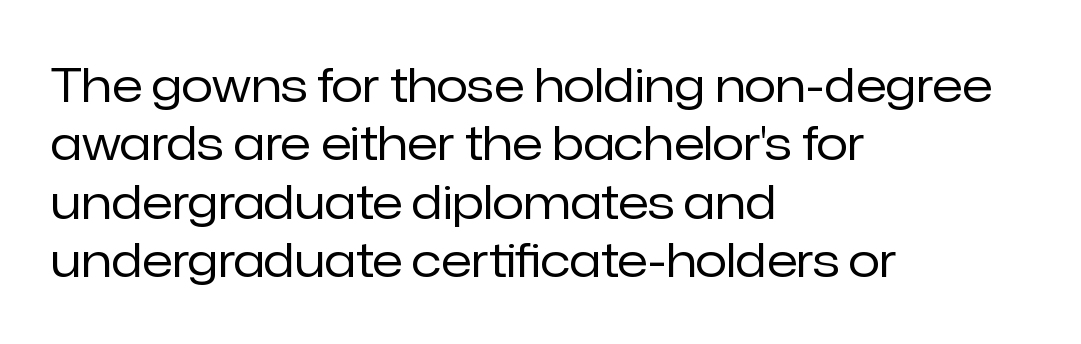
Here the glyphs are tracked normally, forming tight word shapes. Whoever set this chose a conventional vertical rhythm. Note the varied advance widths — an 'i' is clearly narrower than an 'm'. The passage shown is not bold in any degree. The setting favours the left margin, as ordinary paragraphs usually do.
